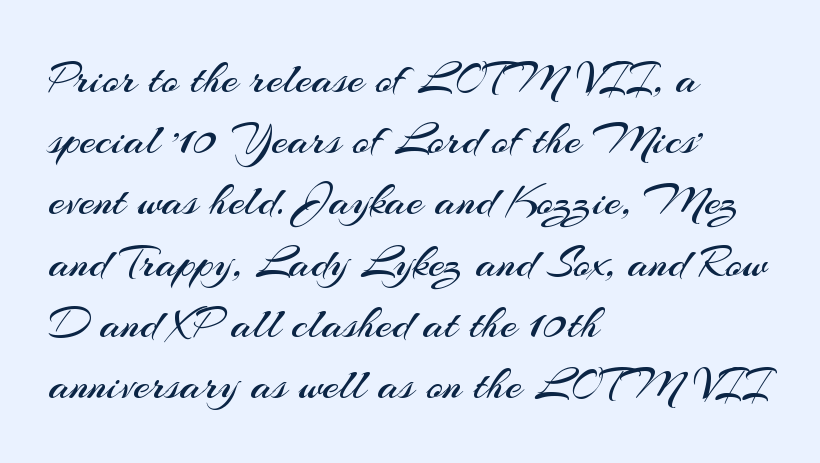
The image shows 46 px regular-weight sans-serif type; set left-aligned, normal line spacing (1.33x), normal letter spacing, not underlined; medium stroke contrast and a small x-height.
